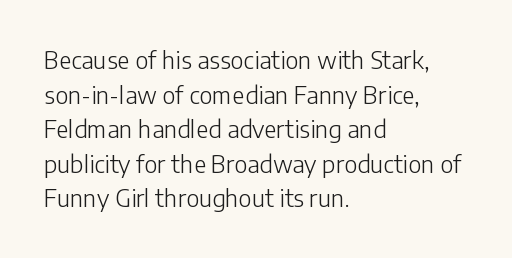
{"italic": "no", "bold": "no", "underline": "no", "align": "left", "line_spacing": "normal", "line_spacing_ratio": 1.44, "letter_spacing": "normal", "letter_spacing_em": 0.0, "glyph_px": 24}
